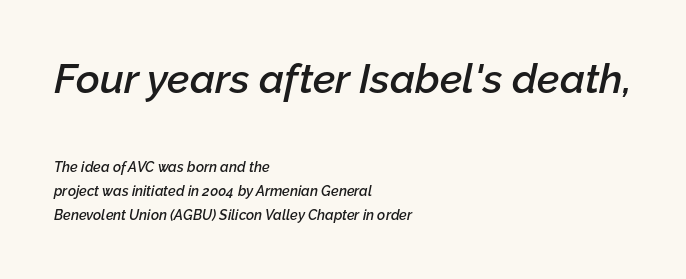
Horizontally, the lines are justified to the leading edge only. The more generous point size was reserved for the upper chunk. Notice how the stems are inclined rather than vertical — that's the hallmark of italics. The rendering keeps characters at their native spacing. Glance below the letters and you will spot only blank space. These lines are rendered in a variable-pitch font.
